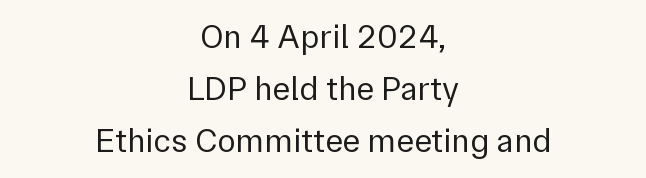
Q: Is the text bold? A: No.
Q: Is the text italic (slanted)? A: No, it is upright.
Q: Is the typeface a serif or a sans-serif typeface? A: Sans-serif.
Q: Is the text underlined? A: No.
Q: How is the paragraph aligned? A: Centered.
Q: Is the spacing between letters normal or unusually wide? A: Normal.
Q: Is the spacing between lines tight, normal or loose? A: Normal.
Q: Width (condensed, normal, or wide)? A: Normal.
Q: Stroke contrast? A: Low.
Q: x-height? A: Medium.
Q: Monospaced? A: No.
